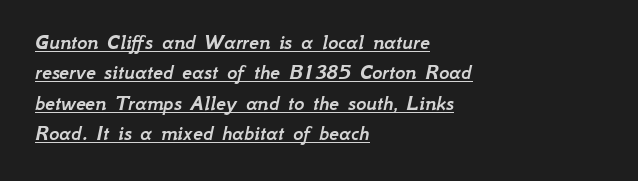
The image shows 22 px text type, italic (leaning right); set left-aligned, normal line spacing (1.38x), normal letter spacing, underlined.
